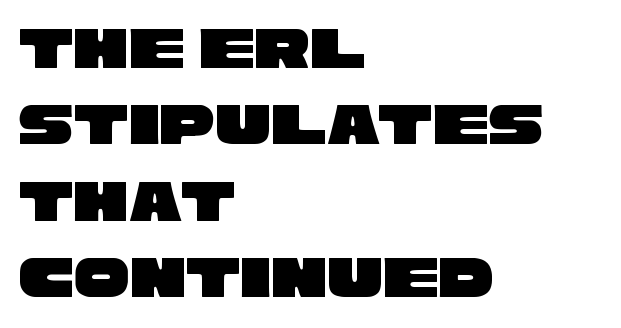
Each line starts at the same left margin while the right side varies. Standard letterfit; no display-style spreading of the glyphs. This sample has the flowing, uneven cadence of proportional lettering. The rendering shows plain stroke endings on the letterforms — a sans-serif design. Decoration check: the copy has no underline.
